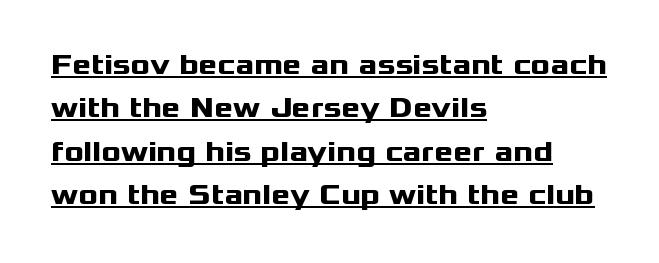
The font's upright variant was chosen for this text. Emphasis is given by a line drawn under the lettering. Heavy-handed strokes throughout: this text is bold. Reading down the block, your eye returns to a fixed left position each line.
